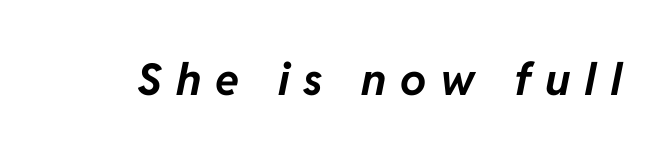
Q: Is the text bold? A: Yes.
Q: Is the text italic (slanted)? A: Yes, it leans right by about 11 degrees.
Q: Is the text underlined? A: No.
Q: Is the spacing between letters normal or unusually wide? A: Unusually wide.
Q: Width (condensed, normal, or wide)? A: Normal.
Q: Stroke contrast? A: Low.
Q: x-height? A: Medium.
Q: Monospaced? A: No.
